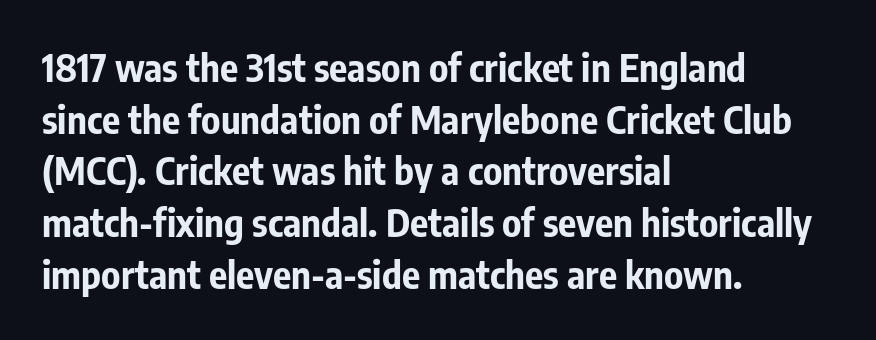
{"serif": "no", "italic": "no", "bold": "yes", "weight": "bold", "width": "condensed", "stroke_contrast": "low", "x_height": "medium", "monospaced": "no", "underline": "no", "align": "left", "line_spacing": "normal", "line_spacing_ratio": 1.36, "letter_spacing": "normal", "letter_spacing_em": 0.0, "glyph_px": 38}
